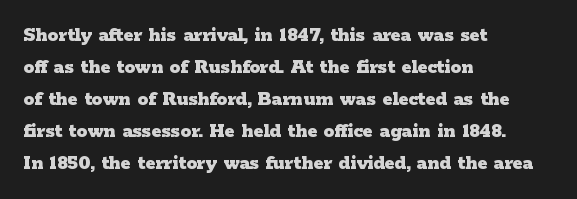
The image shows 21 px bold type, upright; set left-aligned, normal line spacing (1.52x), normal letter spacing, not underlined.
